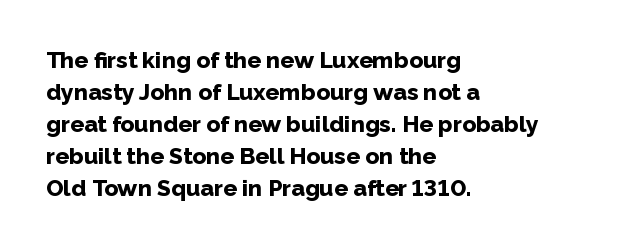
Compared with typical paragraphs, the rows here are spaced about the same. In terms of posture, this sample is upright. You'd pick this weight for a headline — it's a proper bold. Typeset ragged right — the left edge is the straight one.
